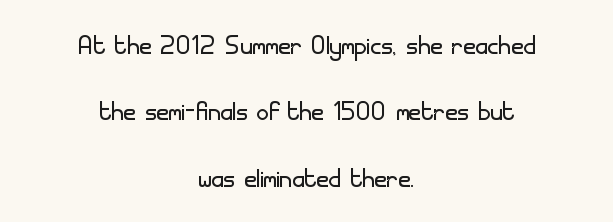
The image shows 34 px light sans-serif type, upright; set centered, loose line spacing (1.95x), normal letter spacing, not underlined; low stroke contrast and a small x-height.
